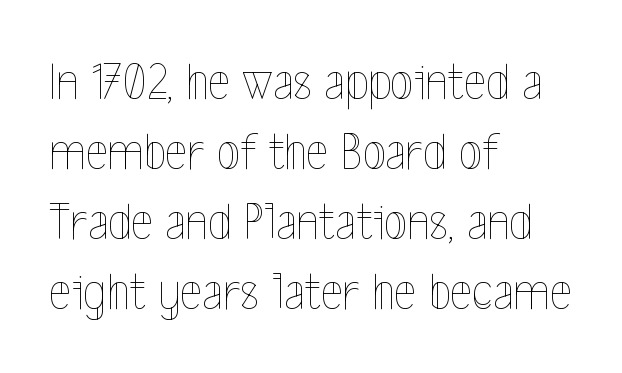
Q: Is the text bold? A: No.
Q: Is the text italic (slanted)? A: No, it is upright.
Q: Is the text underlined? A: No.
Q: How is the paragraph aligned? A: Left-aligned.
Q: Is the spacing between letters normal or unusually wide? A: Normal.
Q: Is the spacing between lines tight, normal or loose? A: Normal.
Q: Width (condensed, normal, or wide)? A: Condensed.
Q: x-height? A: Medium.
Q: Monospaced? A: No.
